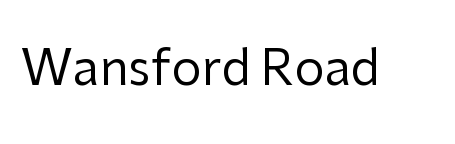
The image shows 48 px regular-weight sans-serif type, upright; set normal letter spacing, not underlined; low stroke contrast and a medium x-height.
